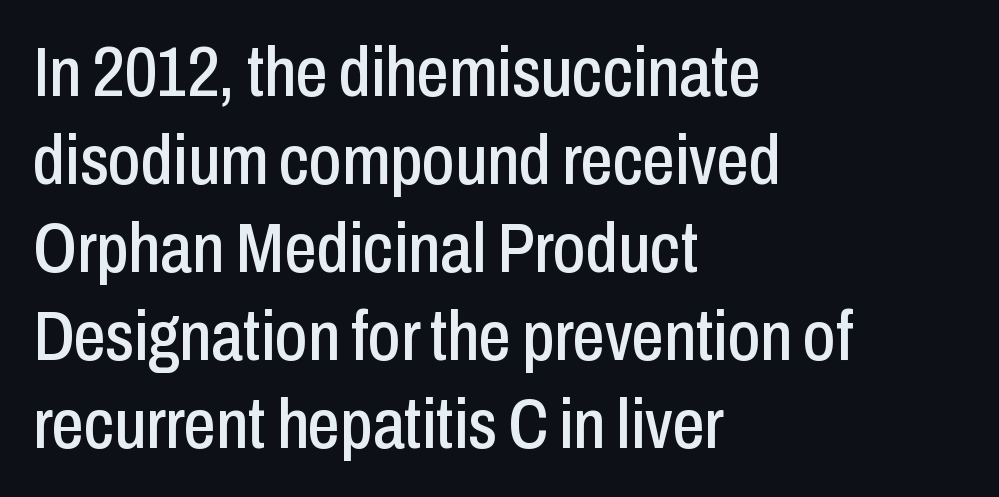
The image shows 71 px condensed sans-serif type, upright; set left-aligned, line spacing 1.24x, normal letter spacing, not underlined; low stroke contrast and a medium x-height.
